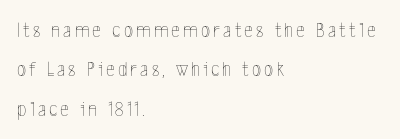
The lines in this sample share a left origin and differ only in where they stop. The weight would be labelled regular, book, light, or lighter still. The type sits square on the baseline with zero lean. A bare baseline throughout the passage.
